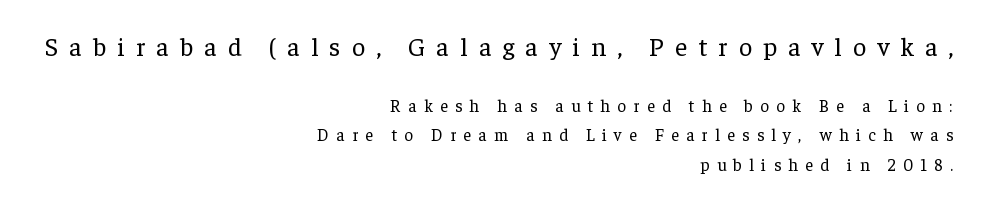
{"italic": "no", "bold": "no", "underline": "no", "align": "right", "line_spacing_ratio": 1.73, "letter_spacing": "wide", "letter_spacing_em": 0.43, "larger_block": "first", "size_ratio": 1.53, "glyph_px": 26}
